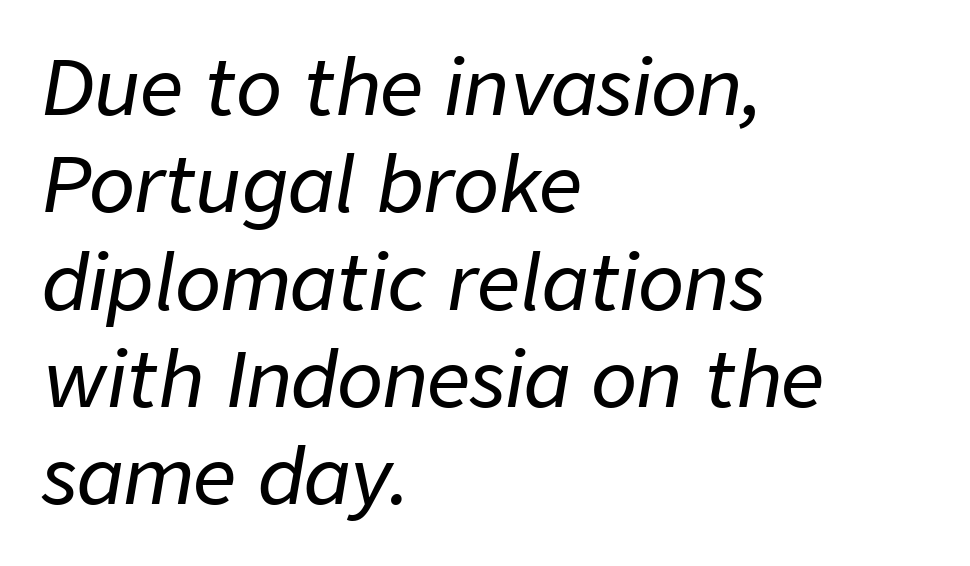
{"italic": "yes", "lean": "right", "slant_degrees": 9, "width": "normal", "stroke_contrast": "low", "x_height": "medium", "monospaced": "no", "underline": "no", "align": "left", "line_spacing": "normal", "line_spacing_ratio": 1.28, "letter_spacing": "normal", "letter_spacing_em": 0.0, "glyph_px": 76}
